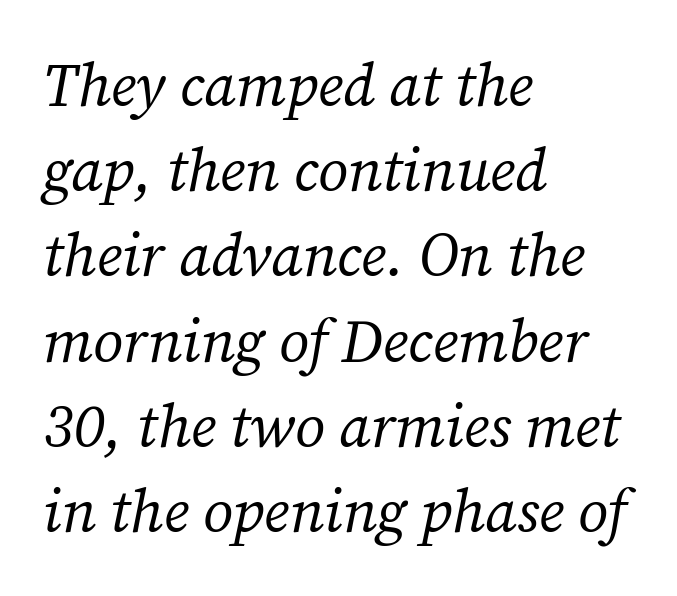
The image shows 60 px regular-weight serif type, italic (leaning right); set left-aligned, normal line spacing (1.42x), normal letter spacing, not underlined; medium stroke contrast and a medium x-height.
